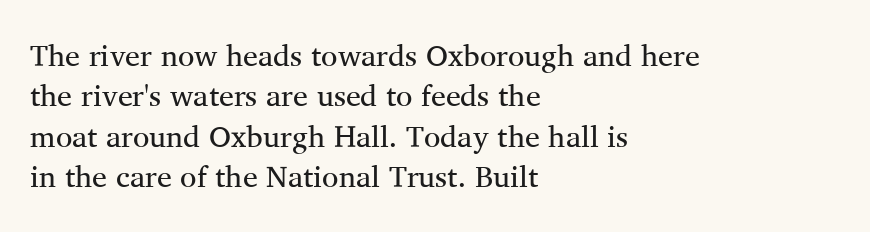
The image shows 30 px regular-weight serif type, upright; set left-aligned, normal line spacing (1.35x), normal letter spacing, not underlined; medium stroke contrast and a medium x-height.
